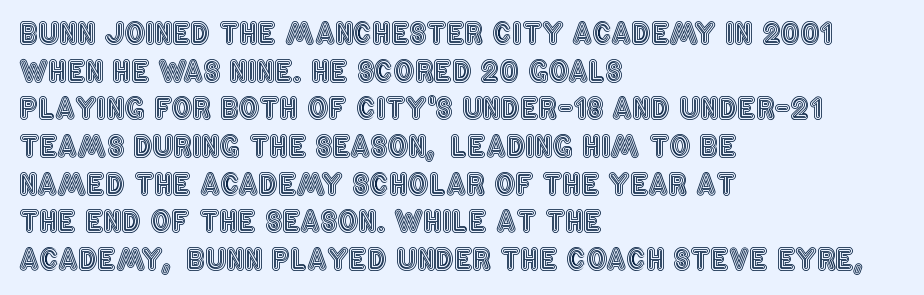
Character widths vary here, with narrow letters taking less room than wide ones. Line starts are locked; line ends wander. Notice how the stems are strictly vertical — no italics here. The rows are spaced the way most documents space them. The gap between lines stays unmarked.
